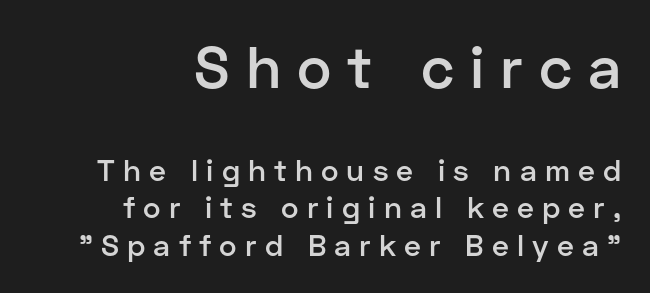
The paragraph has a hard right edge and a soft left edge. Stroke terminals: plain, sans-serif. Do the characters align in a grid? No, the font is proportional. Honestly, the row spacing looks completely unremarkable. Anything drawn beneath the words? Only blank space.
